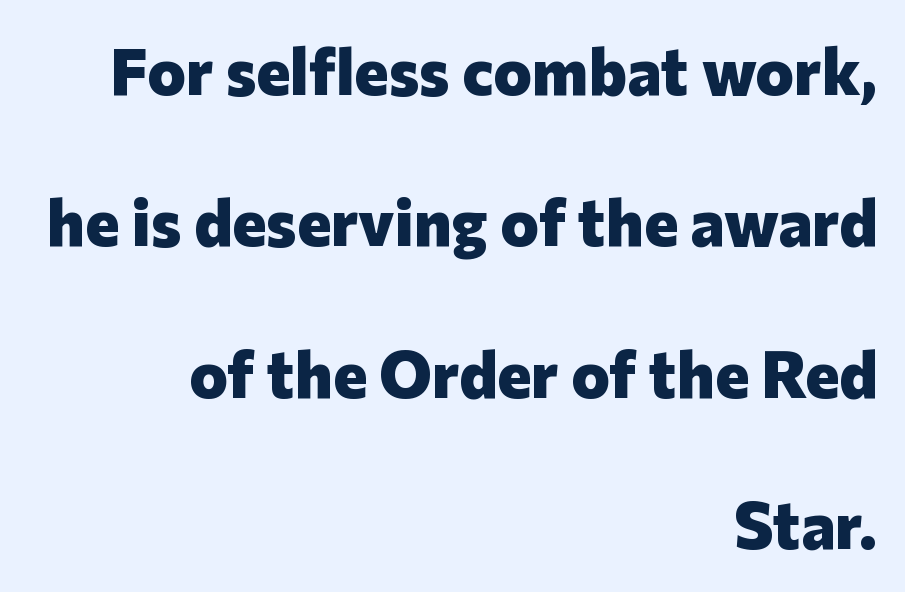
Spacing verdict: proportional, widths tailored to each character. Does the lettering tilt? It doesn't — this is upright. Does the leading feel generous? Absolutely, it's lavish. Compared with typical body copy, the letter spacing here is the same. Decoration check: the copy has no underline. The typesetter chose a ragged-left arrangement here.
